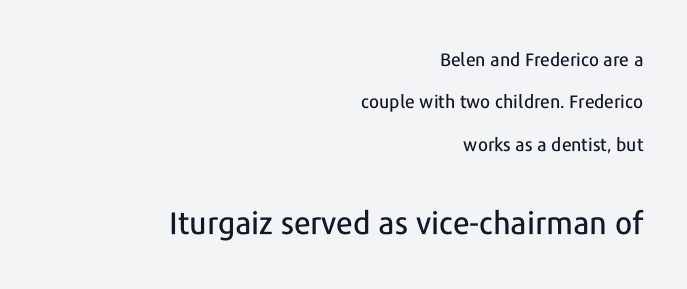
{"serif": "no", "italic": "no", "width": "normal", "stroke_contrast": "low", "x_height": "medium", "monospaced": "no", "underline": "no", "align": "right", "line_spacing": "loose", "line_spacing_ratio": 2.36, "letter_spacing": "normal", "letter_spacing_em": 0.0, "larger_block": "second", "size_ratio": 1.72, "glyph_px": 31}
